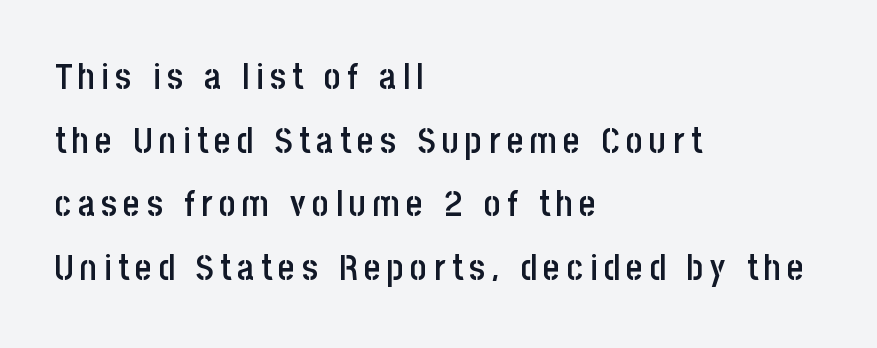
{"serif": "no", "italic": "no", "bold": "semi", "weight": "semibold", "width": "condensed", "stroke_contrast": "low", "x_height": "large", "monospaced": "no", "underline": "no", "align": "left", "line_spacing_ratio": 1.77, "glyph_px": 36}
